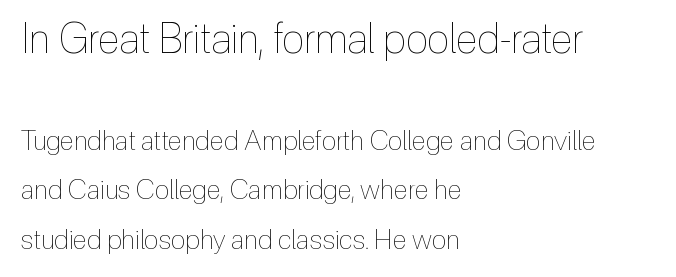
Top chunk: large. Bottom chunk: small. The strokes are not fattened; the text isn't bold. You could not count columns in this text — the font is proportionally spaced. Nobody touched the tracking dial on this one. Decoration check: the copy has no underline.
